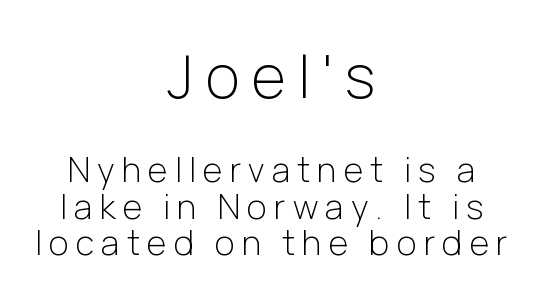
Do the characters align in a grid? No, the font is proportional. Underlining? Definitely not there. This sample uses an upright cut, with every glyph sitting square on the baseline. No chunkiness to these letters — they're not bold. Short note: letters widely spaced.
